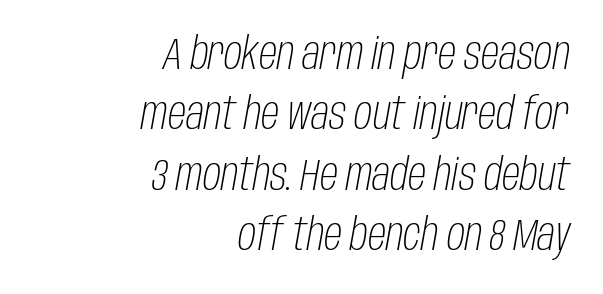
{"italic": "yes", "lean": "right", "slant_degrees": 10, "bold": "no", "weight": "light", "width": "condensed", "stroke_contrast": "low", "x_height": "large", "monospaced": "no", "underline": "no", "align": "right", "line_spacing": "normal", "line_spacing_ratio": 1.34, "letter_spacing": "normal", "letter_spacing_em": 0.0, "glyph_px": 45}
